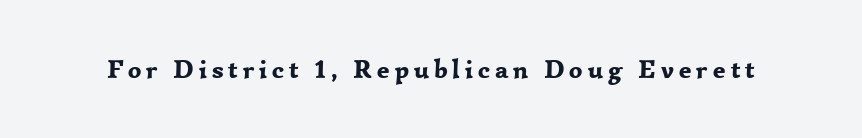
The image shows 26 px bold type, upright; set not underlined.
